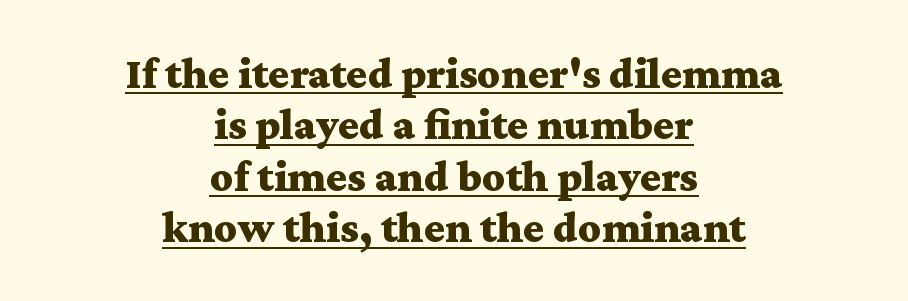
Q: Is the text bold? A: Yes.
Q: Is the text italic (slanted)? A: No, it is upright.
Q: Is the typeface a serif or a sans-serif typeface? A: Serif.
Q: Is the text underlined? A: Yes.
Q: How is the paragraph aligned? A: Centered.
Q: Is the spacing between letters normal or unusually wide? A: Normal.
Q: Width (condensed, normal, or wide)? A: Wide.
Q: Stroke contrast? A: Medium.
Q: x-height? A: Medium.
Q: Monospaced? A: No.
